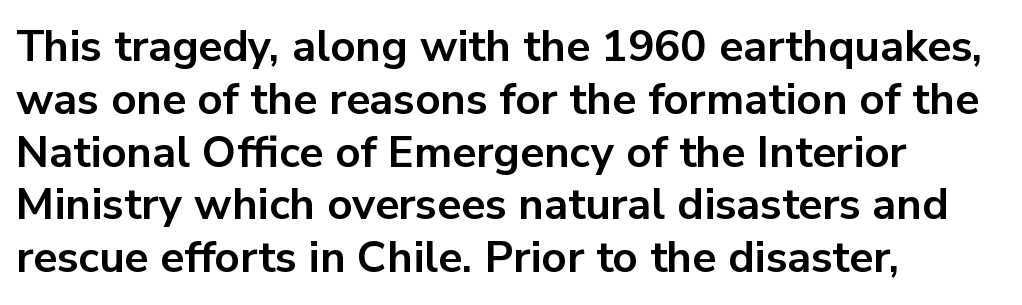
{"serif": "no", "italic": "no", "bold": "yes", "weight": "bold", "width": "normal", "stroke_contrast": "low", "x_height": "medium", "monospaced": "no", "underline": "no", "align": "left", "line_spacing_ratio": 1.2, "letter_spacing": "normal", "letter_spacing_em": 0.0, "glyph_px": 44}
